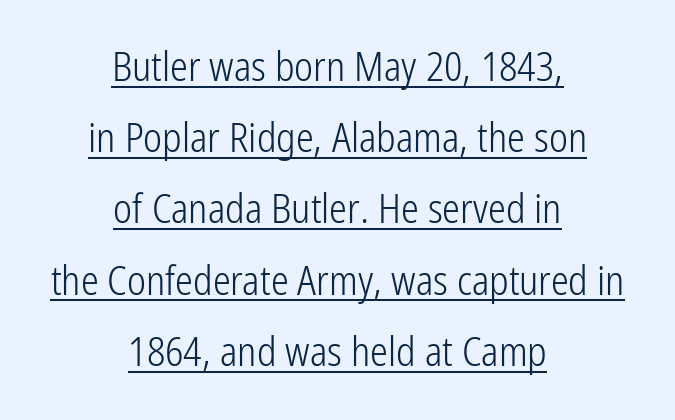
{"serif": "no", "italic": "no", "bold": "no", "weight": "light", "width": "condensed", "stroke_contrast": "low", "x_height": "medium", "monospaced": "no", "underline": "yes", "align": "center", "line_spacing_ratio": 1.78, "letter_spacing": "normal", "letter_spacing_em": 0.0, "glyph_px": 40}
